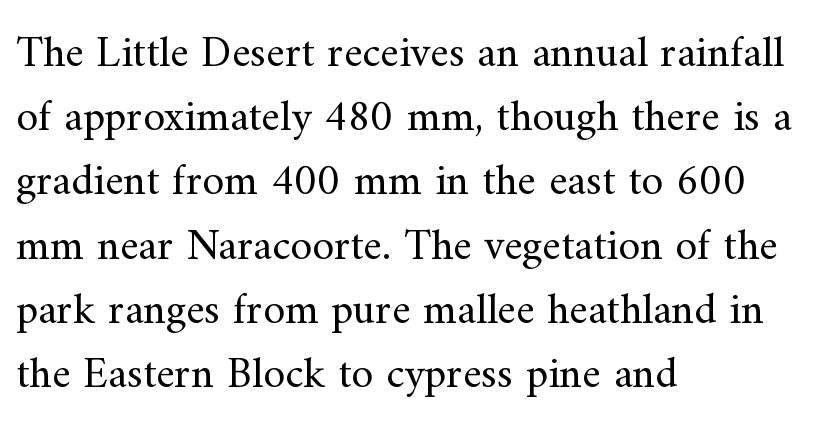
The image shows 44 px regular-weight serif type, upright; set left-aligned, normal line spacing (1.46x), normal letter spacing, not underlined; medium stroke contrast and a small x-height.
